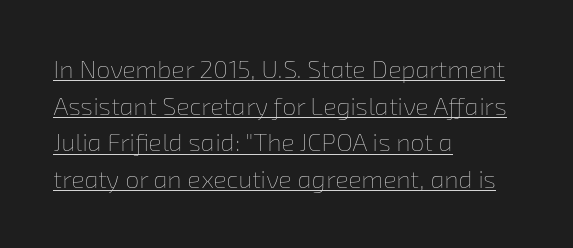
The image shows 25 px text type; set left-aligned, normal line spacing (1.47x), normal letter spacing, underlined.
